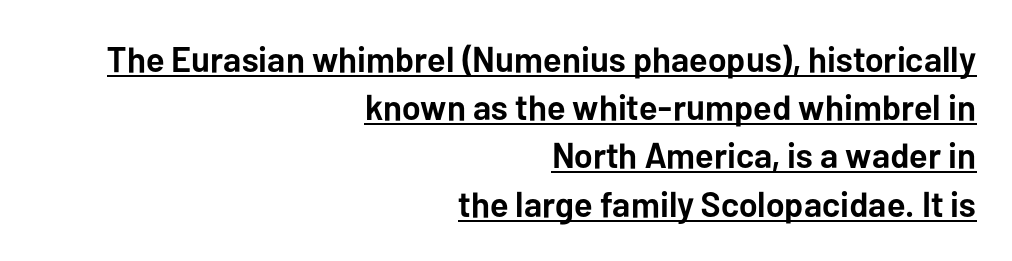
Q: Is the text bold? A: Yes.
Q: Is the text italic (slanted)? A: No, it is upright.
Q: Is the typeface a serif or a sans-serif typeface? A: Sans-serif.
Q: Is the text underlined? A: Yes.
Q: How is the paragraph aligned? A: Right-aligned.
Q: Is the spacing between letters normal or unusually wide? A: Normal.
Q: Is the spacing between lines tight, normal or loose? A: Normal.
Q: Width (condensed, normal, or wide)? A: Normal.
Q: Stroke contrast? A: Low.
Q: x-height? A: Medium.
Q: Monospaced? A: No.
